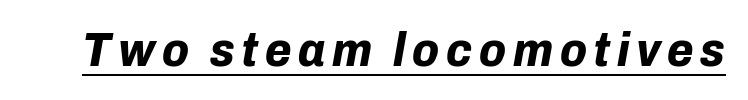
The image shows 48 px bold type, italic (leaning right); set underlined; low stroke contrast and a medium x-height.
